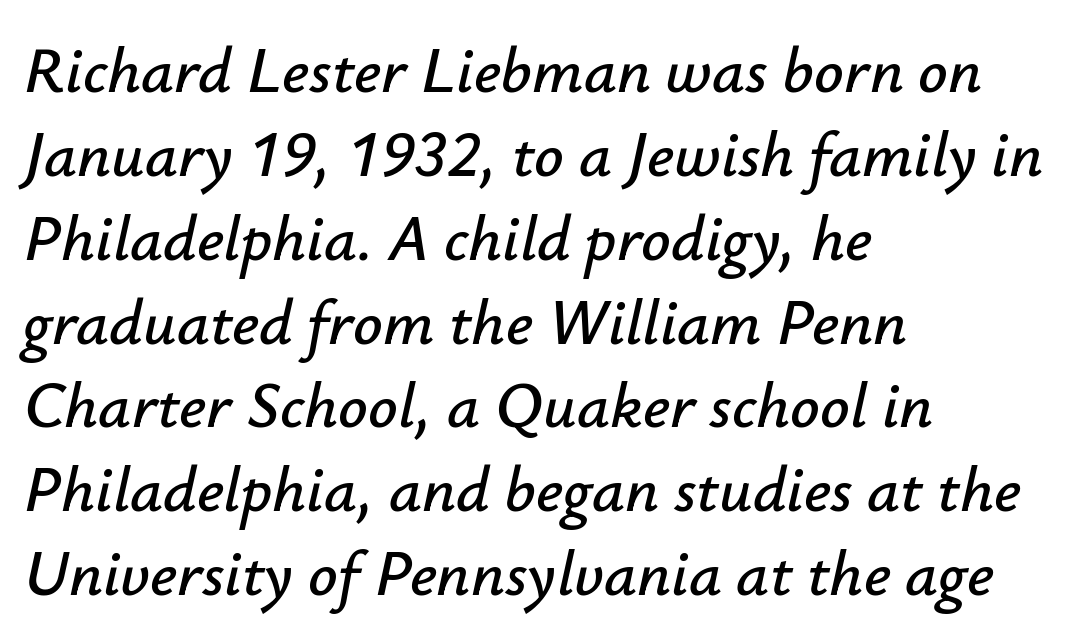
Q: Is the text italic (slanted)? A: Yes, it leans right by about 12 degrees.
Q: Is the text underlined? A: No.
Q: How is the paragraph aligned? A: Left-aligned.
Q: Is the spacing between letters normal or unusually wide? A: Normal.
Q: Is the spacing between lines tight, normal or loose? A: Normal.
Q: Width (condensed, normal, or wide)? A: Normal.
Q: Stroke contrast? A: Low.
Q: x-height? A: Small.
Q: Monospaced? A: No.
